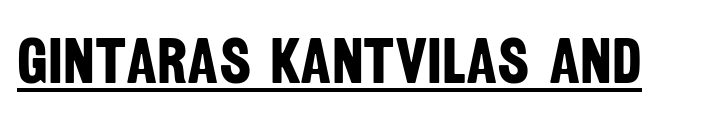
Q: Is the text bold? A: Yes.
Q: Is the typeface a serif or a sans-serif typeface? A: Sans-serif.
Q: Is the text underlined? A: Yes.
Q: Is the spacing between letters normal or unusually wide? A: Normal.
Q: Width (condensed, normal, or wide)? A: Condensed.
Q: Stroke contrast? A: Low.
Q: x-height? A: Large.
Q: Monospaced? A: No.
